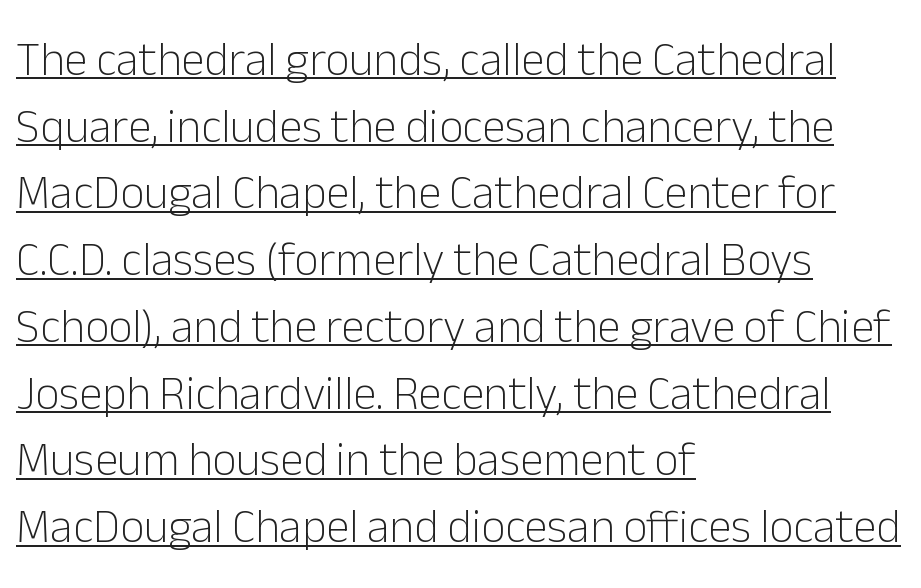
The image shows 47 px light sans-serif type, upright; set left-aligned, normal line spacing (1.42x), normal letter spacing, underlined; low stroke contrast and a medium x-height.
